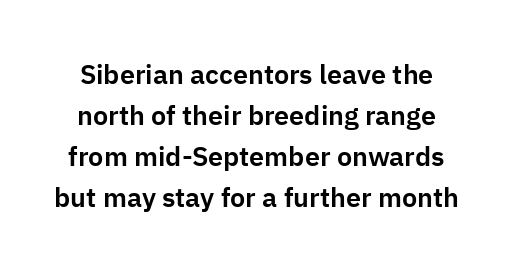
Q: Is the text italic (slanted)? A: No, it is upright.
Q: Is the text underlined? A: No.
Q: Is the spacing between letters normal or unusually wide? A: Normal.
Q: Is the spacing between lines tight, normal or loose? A: Normal.
